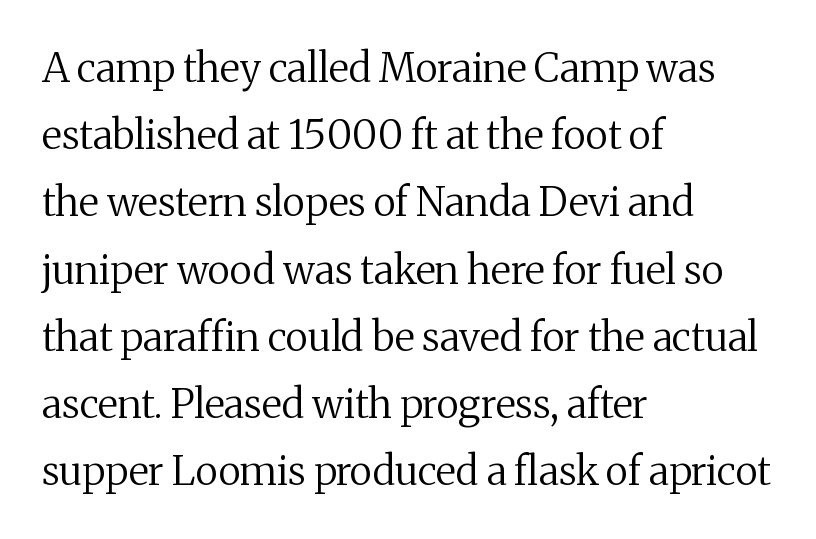
{"serif": "yes", "italic": "no", "bold": "no", "weight": "regular", "width": "normal", "stroke_contrast": "medium", "x_height": "medium", "monospaced": "no", "underline": "no", "align": "left", "line_spacing": "normal", "line_spacing_ratio": 1.68, "letter_spacing": "normal", "letter_spacing_em": 0.0, "glyph_px": 40}
